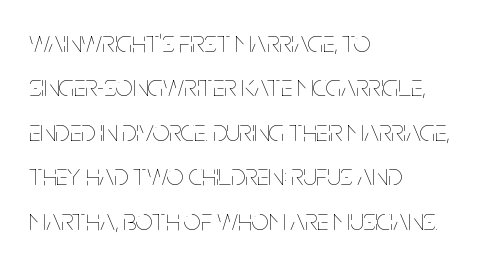
The image shows 30 px thin, condensed type, upright; set left-aligned, normal line spacing (1.48x), normal letter spacing, not underlined; low stroke contrast and a large x-height.
